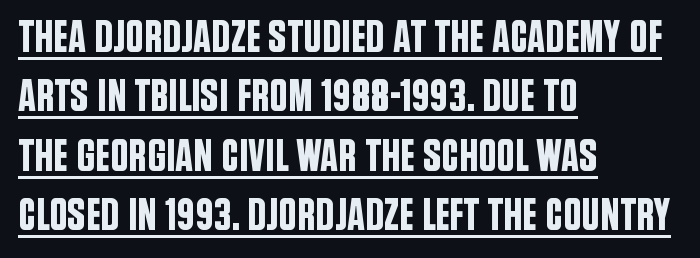
The image shows 45 px condensed sans-serif type, upright; set left-aligned, normal line spacing (1.32x), normal letter spacing, underlined; low stroke contrast and a large x-height.
